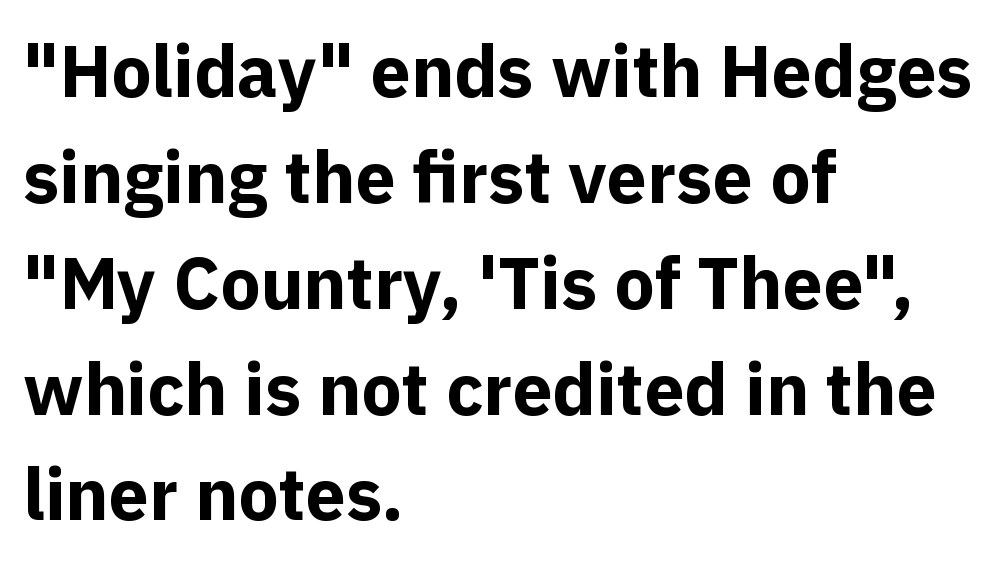
{"serif": "no", "italic": "no", "bold": "yes", "weight": "bold", "width": "normal", "x_height": "medium", "monospaced": "no", "underline": "no", "align": "left", "line_spacing": "normal", "line_spacing_ratio": 1.47, "letter_spacing": "normal", "letter_spacing_em": 0.0, "glyph_px": 72}
